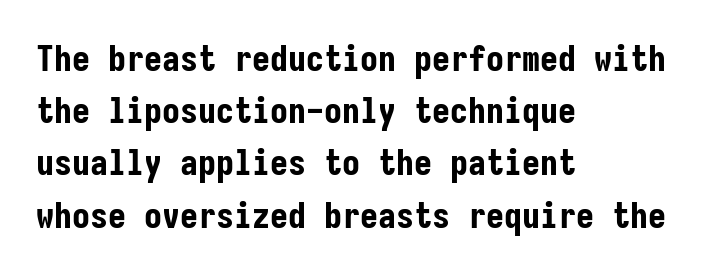
The characters look thick and weighty, a clear bold. Look at the bottom of the vertical strokes: they stop flat, with no serifs. Descenders are the only things crossing below the line. These lines are rendered in a fixed-pitch font. The face used here is rendered with its standard letterfit. Layout note: lines flush left.
